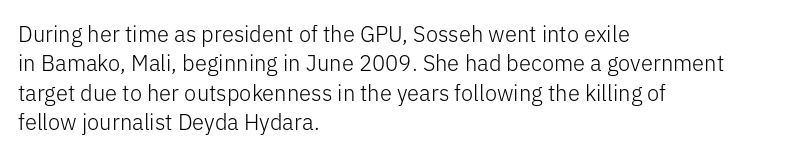
The image shows 22 px text type, upright; set left-aligned, normal line spacing (1.34x), normal letter spacing, not underlined.
